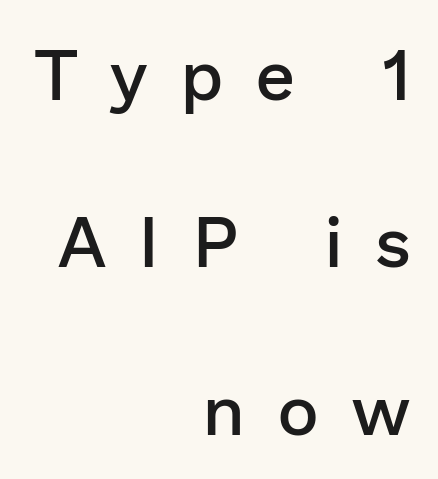
Nobody drew a line under any word here. Airy leading. The tracking jumps out immediately: characters are airy and widely separated. Serifs: no, the terminals of the letterforms are clean.
